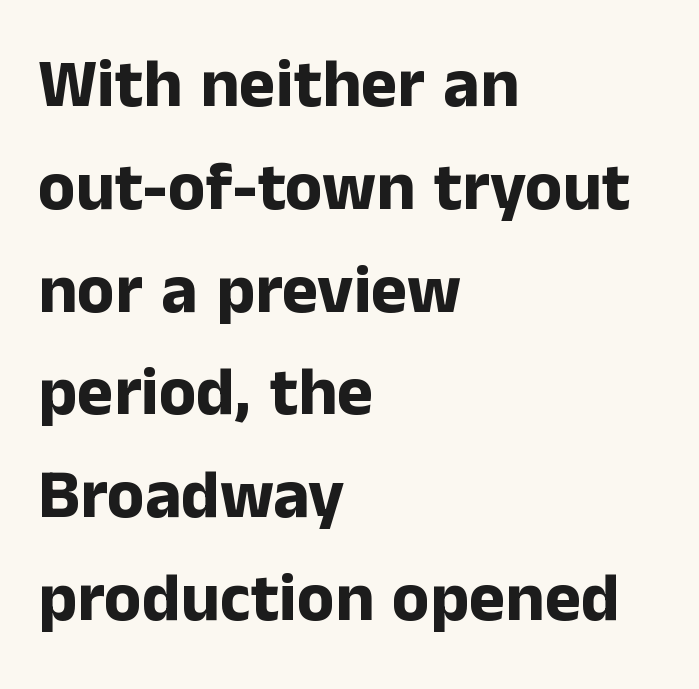
Is the block centered? No — it sits flush against the left margin. Words float on clear page, feet unadorned. The passage shown is emphatically bold. Notice how the stems are strictly vertical — no italics here. A typesetter would call this proportional, since set widths differ per character. Vertical spacing — default.
